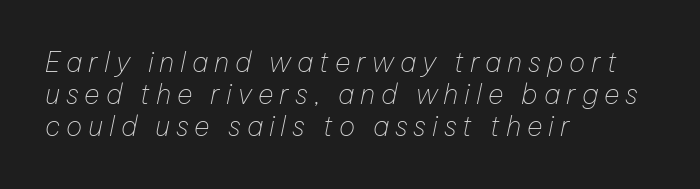
Q: Is the text bold? A: No.
Q: Is the text italic (slanted)? A: Yes, it leans right by about 12 degrees.
Q: Is the text underlined? A: No.
Q: How is the paragraph aligned? A: Left-aligned.
Q: Is the spacing between letters normal or unusually wide? A: Unusually wide.
